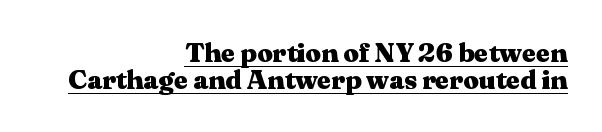
{"italic": "no", "bold": "yes", "underline": "yes", "align": "right", "line_spacing": "tight", "line_spacing_ratio": 1.01, "letter_spacing": "normal", "letter_spacing_em": 0.0, "glyph_px": 27}
